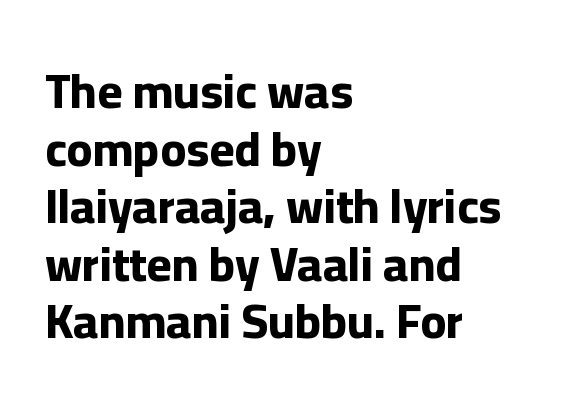
Q: Is the text bold? A: Yes.
Q: Is the text italic (slanted)? A: No, it is upright.
Q: Is the typeface a serif or a sans-serif typeface? A: Sans-serif.
Q: Is the text underlined? A: No.
Q: How is the paragraph aligned? A: Left-aligned.
Q: Is the spacing between letters normal or unusually wide? A: Normal.
Q: Width (condensed, normal, or wide)? A: Normal.
Q: Stroke contrast? A: Low.
Q: x-height? A: Medium.
Q: Monospaced? A: No.
